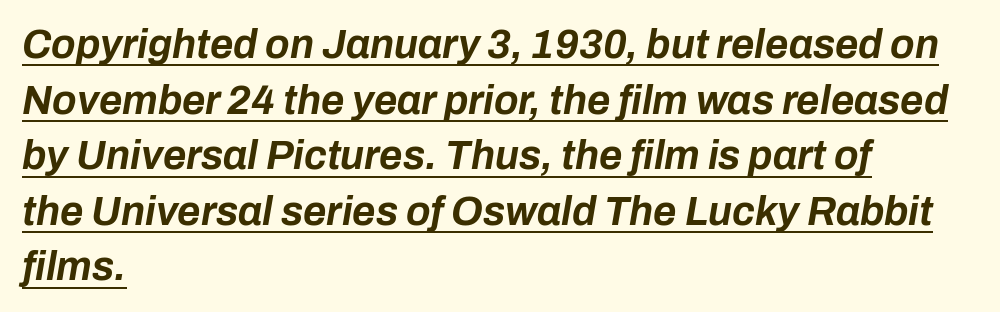
The image shows 40 px bold type, italic (leaning right); set left-aligned, normal line spacing (1.39x), normal letter spacing, underlined; low stroke contrast and a medium x-height.
